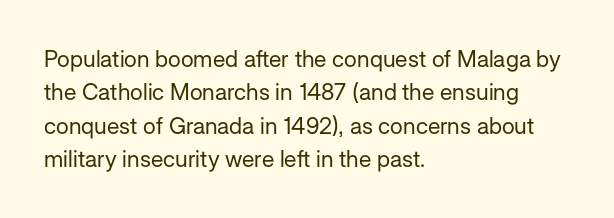
{"italic": "no", "bold": "no", "underline": "no", "align": "left", "line_spacing": "normal", "line_spacing_ratio": 1.45, "letter_spacing": "normal", "letter_spacing_em": 0.0, "glyph_px": 23}
